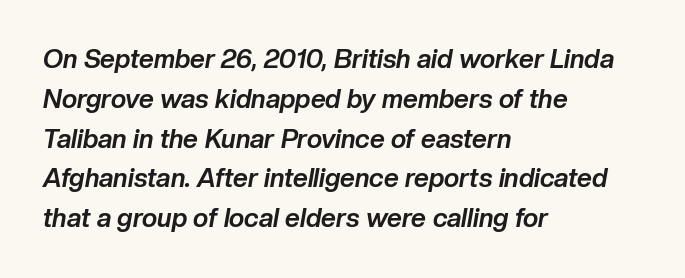
{"italic": "yes", "lean": "right", "slant_degrees": 10, "bold": "yes", "underline": "no", "align": "left", "line_spacing": "normal", "line_spacing_ratio": 1.53, "letter_spacing": "normal", "letter_spacing_em": 0.0, "glyph_px": 26}
